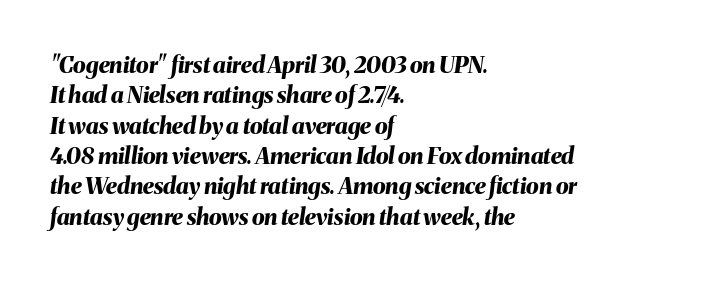
The image shows 23 px bold type, italic (leaning right); set left-aligned, normal line spacing (1.32x), normal letter spacing, not underlined.
